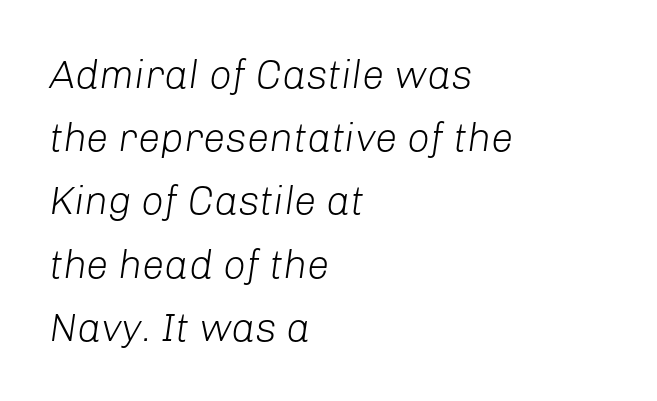
Counters stay open thanks to moderate or lighter strokes. The text carries the slant typical of an italic or oblique font. The ragged edge is on the right, which tells us the setting is flush left. The face used here is proportionally spaced, like ordinary book or web type. There is no visible air inserted between adjacent glyphs. Type without underlining.
